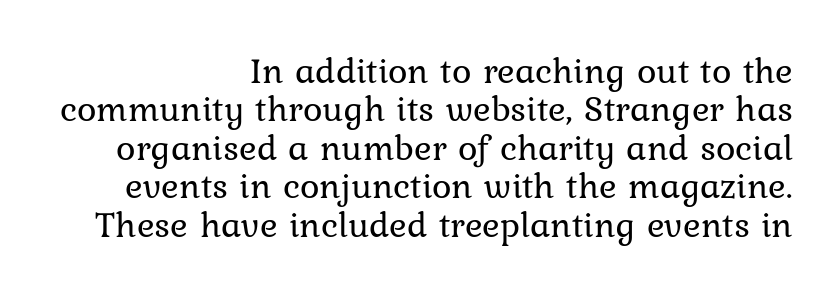
The image shows 37 px regular-weight type, upright; set right-aligned, tight line spacing (1.04x), normal letter spacing, not underlined; low stroke contrast and a medium x-height.
